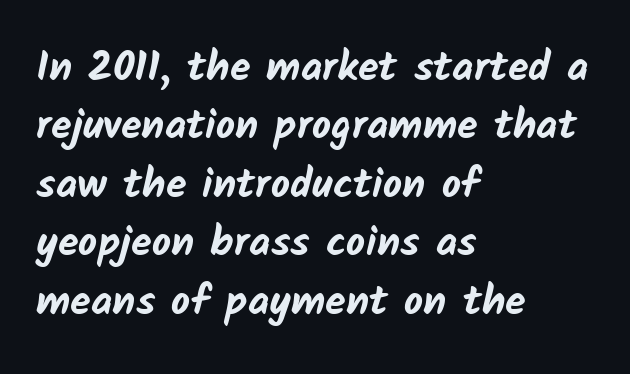
Has an underline been added? It has not. The typesetting leans heavy: a genuine bold. Nope, no serifs anywhere on these letters. The letterforms sit shoulder to shoulder at normal distance. Reading down the column, the eye jumps a familiar distance to each next line. Spacing verdict: proportional, widths tailored to each character.
